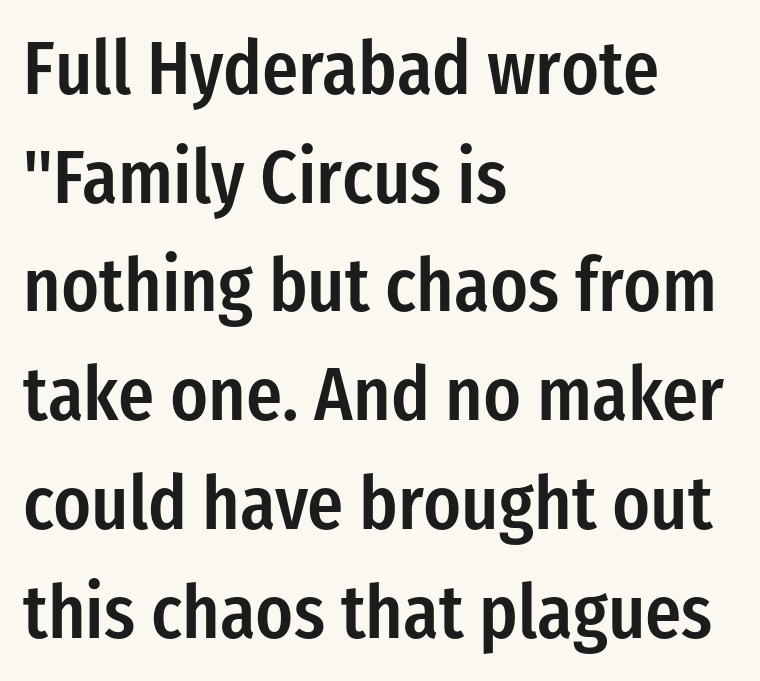
The passage shown has conventional tracking throughout. What's the leading like? Ordinary, nothing unusual. The paragraph has a hard left edge and a soft right edge. Designer's note — italics off, roman on. This sample has the flowing, uneven cadence of proportional lettering.
